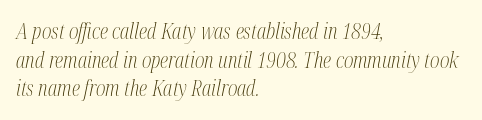
The image shows 21 px text type, italic (leaning right); set left-aligned, normal line spacing (1.36x), normal letter spacing, not underlined.
